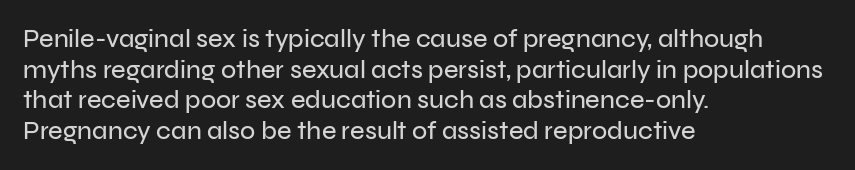
The image shows 25 px text type, upright; set left-aligned, line spacing 1.23x, normal letter spacing, not underlined.
